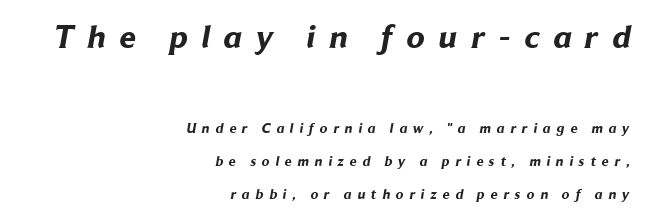
Q: Is the text bold? A: Yes.
Q: Is the typeface a serif or a sans-serif typeface? A: Sans-serif.
Q: Is the text underlined? A: No.
Q: How is the paragraph aligned? A: Right-aligned.
Q: Is the spacing between letters normal or unusually wide? A: Unusually wide.
Q: Is the spacing between lines tight, normal or loose? A: Loose.
Q: Which block of text is set in a larger size, the first (top) or the second (bottom)? A: The first (top) one.
Q: Width (condensed, normal, or wide)? A: Normal.
Q: Stroke contrast? A: Low.
Q: x-height? A: Medium.
Q: Monospaced? A: No.
